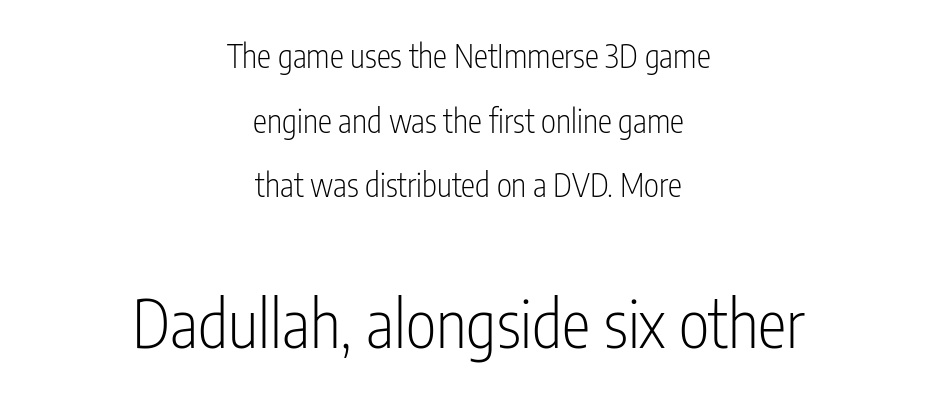
The image shows 65 px light, condensed sans-serif type, upright; set centered, loose line spacing (2.02x), normal letter spacing, not underlined; the second (bottom) block is 2.03x larger; low stroke contrast and a medium x-height.
